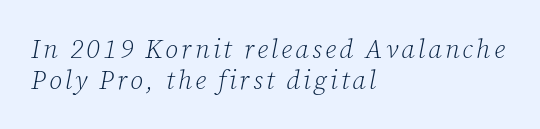
Q: Is the text bold? A: No.
Q: Is the text italic (slanted)? A: Yes, it leans right by about 12 degrees.
Q: Is the text underlined? A: No.
Q: How is the paragraph aligned? A: Left-aligned.
